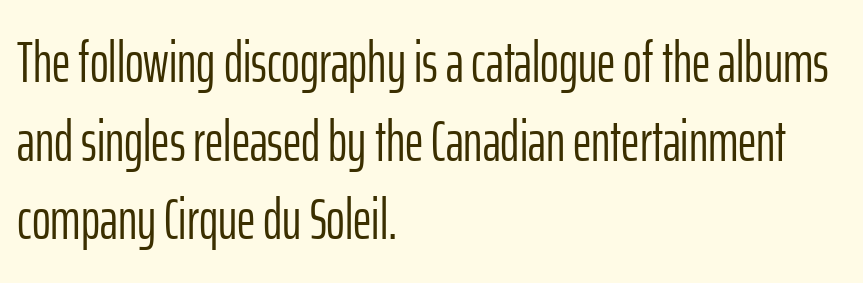
Q: Is the text bold? A: No.
Q: Is the text italic (slanted)? A: No, it is upright.
Q: Is the typeface a serif or a sans-serif typeface? A: Sans-serif.
Q: Is the text underlined? A: No.
Q: How is the paragraph aligned? A: Left-aligned.
Q: Is the spacing between letters normal or unusually wide? A: Normal.
Q: Is the spacing between lines tight, normal or loose? A: Normal.
Q: Width (condensed, normal, or wide)? A: Condensed.
Q: Stroke contrast? A: Low.
Q: x-height? A: Medium.
Q: Monospaced? A: No.
